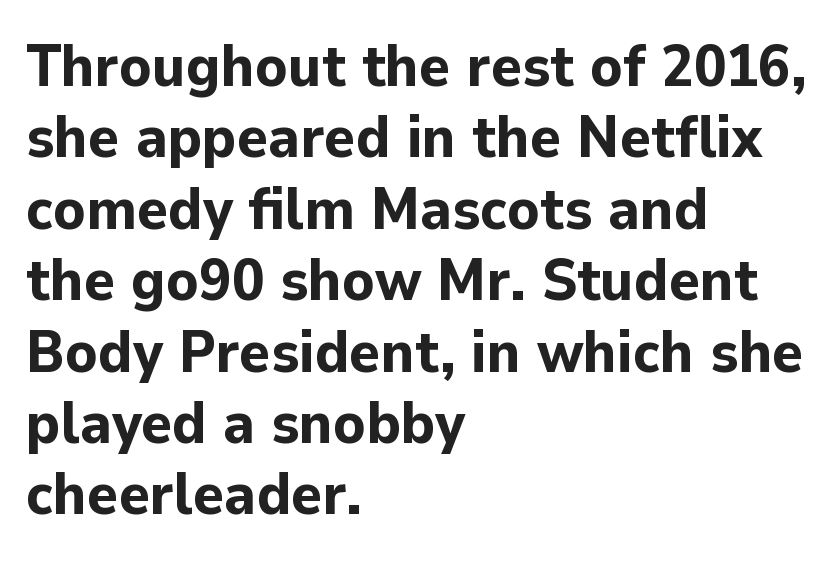
{"serif": "no", "italic": "no", "bold": "yes", "weight": "bold", "width": "normal", "stroke_contrast": "low", "x_height": "medium", "monospaced": "no", "underline": "no", "align": "left", "line_spacing_ratio": 1.21, "letter_spacing": "normal", "letter_spacing_em": 0.0, "glyph_px": 59}
